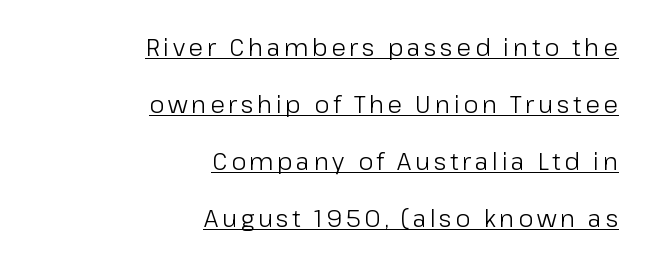
{"italic": "no", "bold": "no", "underline": "yes", "align": "right", "line_spacing": "loose", "line_spacing_ratio": 2.38, "glyph_px": 24}
